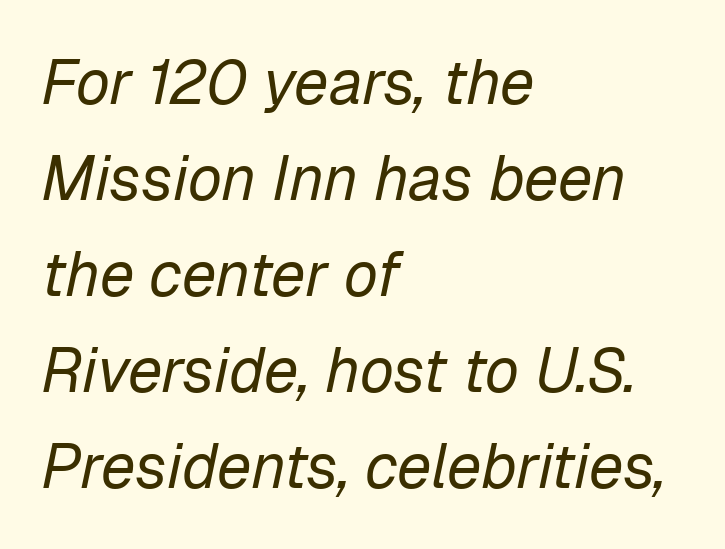
{"italic": "yes", "lean": "right", "slant_degrees": 12, "bold": "no", "weight": "regular", "width": "normal", "stroke_contrast": "low", "x_height": "medium", "monospaced": "no", "underline": "no", "align": "left", "line_spacing": "normal", "line_spacing_ratio": 1.55, "letter_spacing": "normal", "letter_spacing_em": 0.0, "glyph_px": 62}
